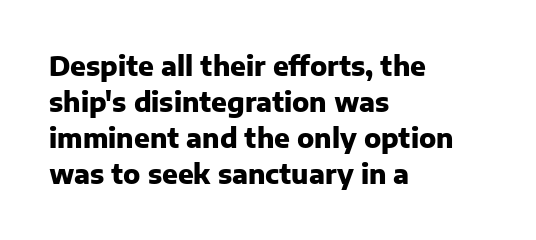
The image shows 26 px bold type, upright; set left-aligned, normal line spacing (1.39x), normal letter spacing, not underlined.
